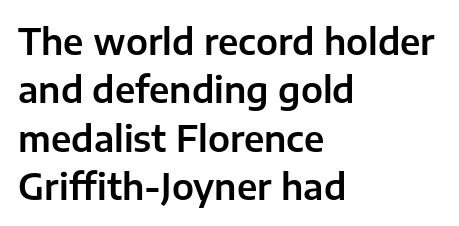
In terms of leading, this rendering sits right in the middle. Posture: vertical. Tracking value appears to be zero — textbook default spacing. Typeset ragged right — the left edge is the straight one. Underline: absent.
